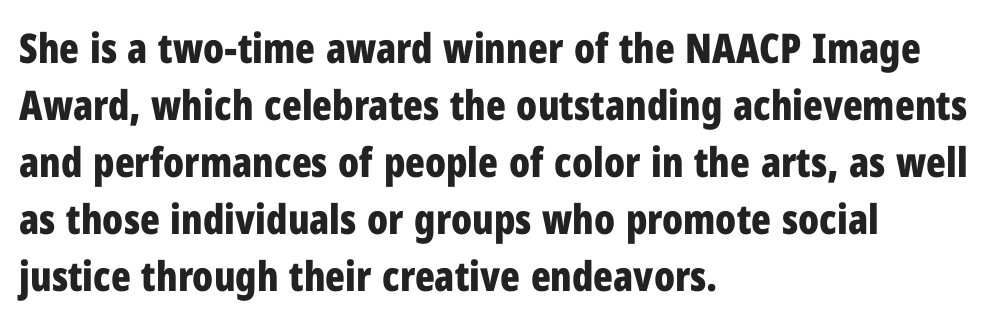
In terms of letterform style, serifs are entirely absent. Typeset ragged right — the left edge is the straight one. Leading matches the norm, producing a regular column. Does the lettering tilt? It doesn't — this is upright. The baseline area is clear. These lines carry a lot of weight — the face is fully bold.
